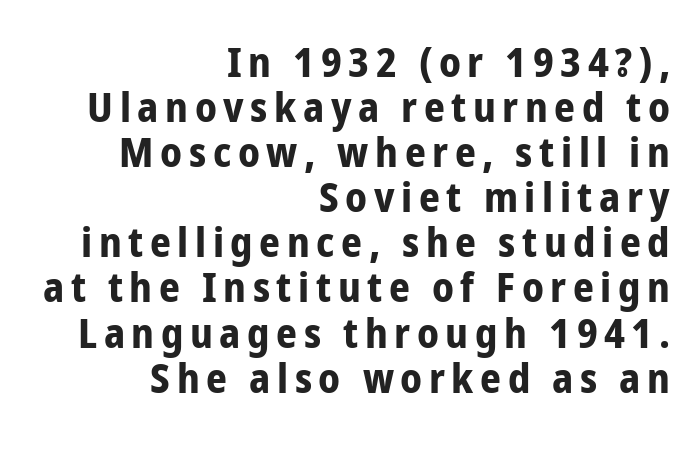
The lines are packed closely together with very little leading. Leftover space on each line is placed entirely before the opening word. Is this a fixed-width face? No — the glyphs have proportional, varying widths. Italic? Not at all — the glyphs are vertical. Typographically, this falls in the sans-serif category. Letters rest on an invisible, unmarked baseline.
